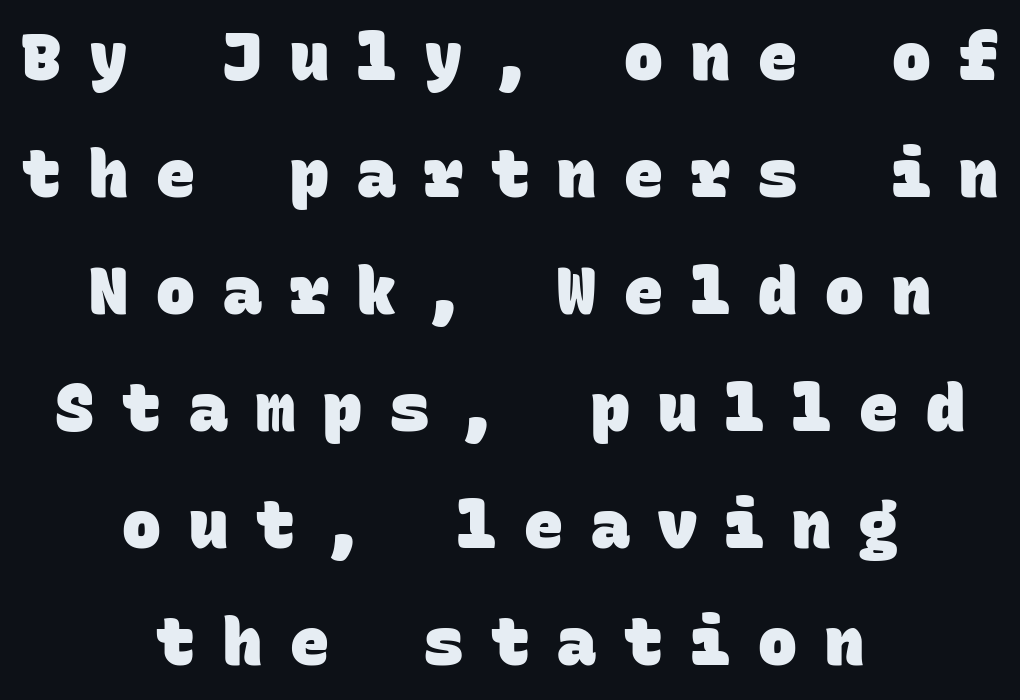
Q: Is the text bold? A: Yes.
Q: Is the typeface a serif or a sans-serif typeface? A: Sans-serif.
Q: Is the text underlined? A: No.
Q: How is the paragraph aligned? A: Centered.
Q: Is the spacing between letters normal or unusually wide? A: Unusually wide.
Q: Width (condensed, normal, or wide)? A: Normal.
Q: Stroke contrast? A: Low.
Q: x-height? A: Large.
Q: Monospaced? A: Yes.
